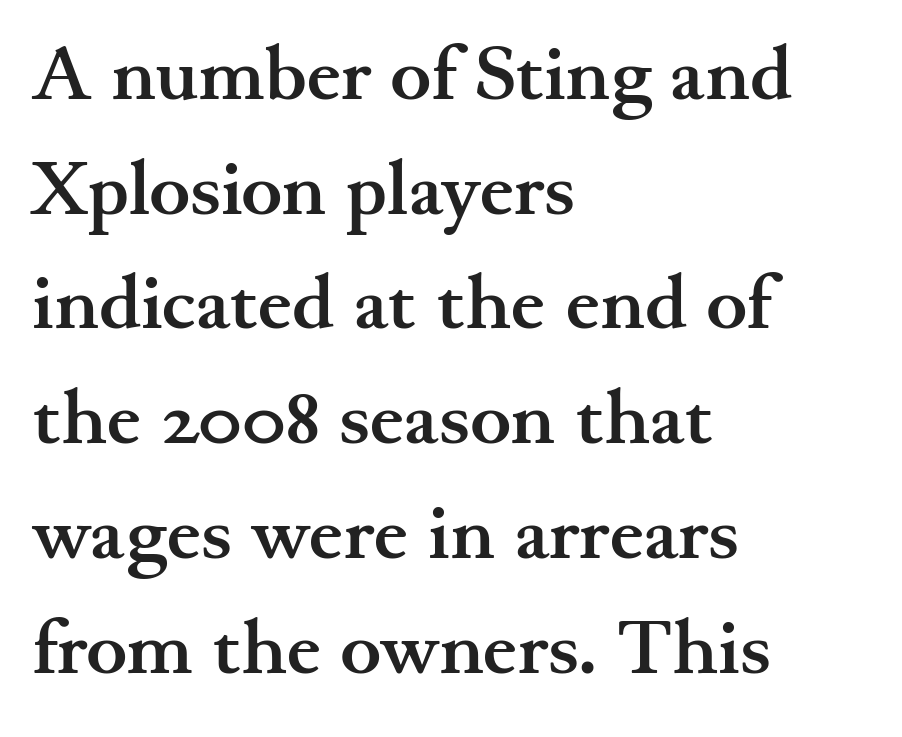
Q: Is the text bold? A: Yes.
Q: Is the text italic (slanted)? A: No, it is upright.
Q: Is the typeface a serif or a sans-serif typeface? A: Serif.
Q: Is the text underlined? A: No.
Q: How is the paragraph aligned? A: Left-aligned.
Q: Is the spacing between letters normal or unusually wide? A: Normal.
Q: Is the spacing between lines tight, normal or loose? A: Normal.
Q: Width (condensed, normal, or wide)? A: Wide.
Q: Stroke contrast? A: Medium.
Q: x-height? A: Small.
Q: Monospaced? A: No.
